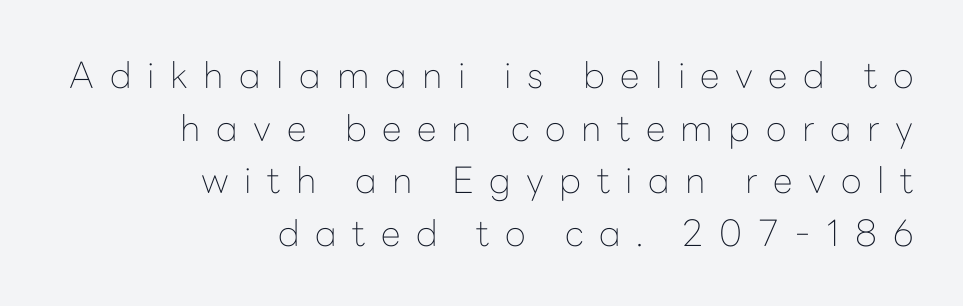
The image shows 36 px thin sans-serif type, upright; set right-aligned, normal line spacing (1.46x), unusually wide letter spacing (+0.43 em), not underlined; low stroke contrast and a medium x-height.
